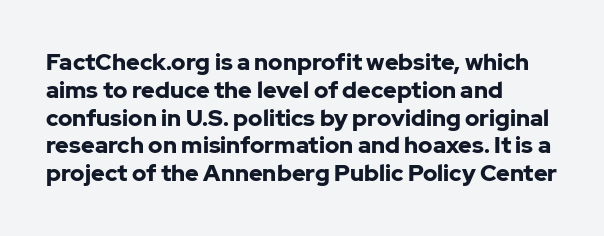
Q: Is the text bold? A: Yes.
Q: Is the text italic (slanted)? A: No, it is upright.
Q: Is the text underlined? A: No.
Q: How is the paragraph aligned? A: Left-aligned.
Q: Is the spacing between letters normal or unusually wide? A: Normal.
